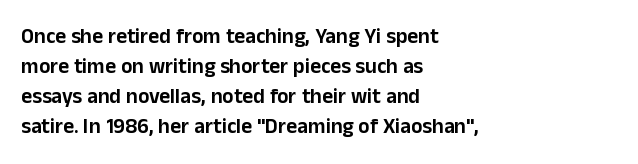
The image shows 21 px text type, upright; set left-aligned, normal line spacing (1.43x), normal letter spacing, not underlined.
